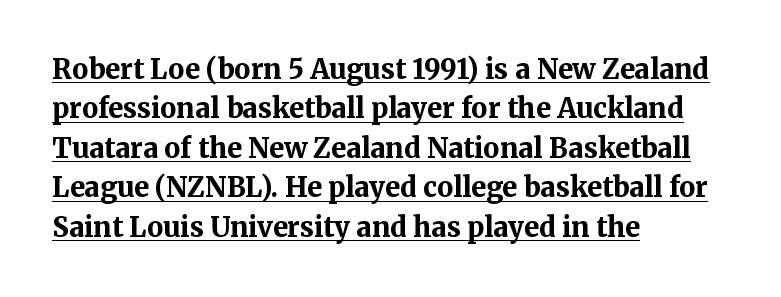
{"italic": "no", "bold": "yes", "underline": "yes", "align": "left", "line_spacing": "normal", "line_spacing_ratio": 1.46, "letter_spacing": "normal", "letter_spacing_em": 0.0, "glyph_px": 27}
